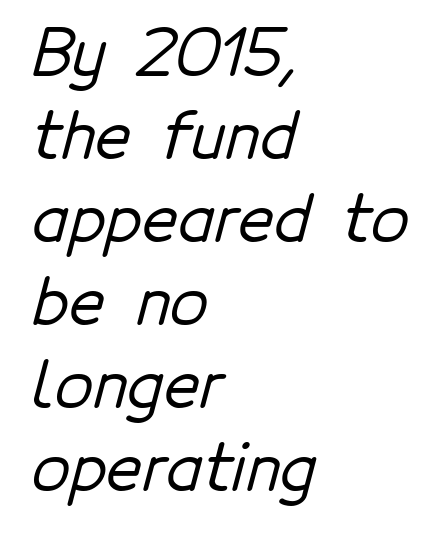
{"serif": "no", "width": "normal", "stroke_contrast": "low", "x_height": "medium", "monospaced": "no", "underline": "no", "align": "left", "line_spacing": "normal", "line_spacing_ratio": 1.34, "letter_spacing": "normal", "letter_spacing_em": 0.0, "glyph_px": 62}
